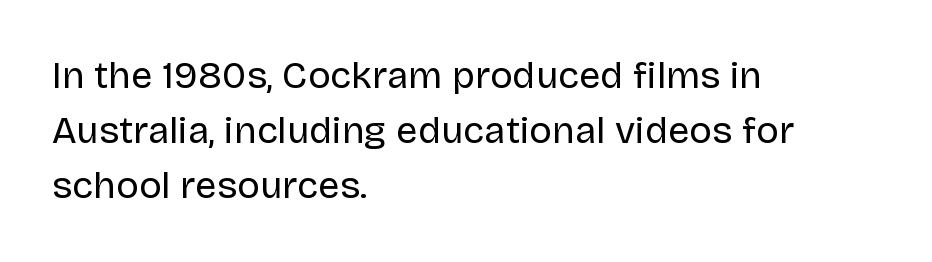
How are the letters spaced? Ordinarily, with no added tracking. Caption: face not bold, strokes unweighted. This rendering features lettering with no underline. A student would call this left alignment; a typographer would say flush left, rag right. The face used here is a sans, in the tradition of grotesques and geometrics. Baseline-to-baseline distance is the conventional proportion of letter height.
